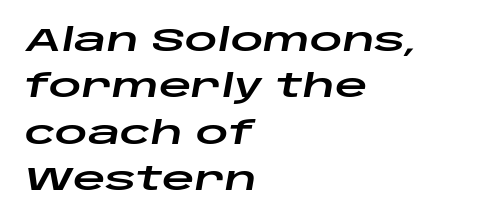
The image shows 32 px wide type, italic (leaning right); set left-aligned, normal line spacing (1.45x), normal letter spacing, not underlined; low stroke contrast and a large x-height.
